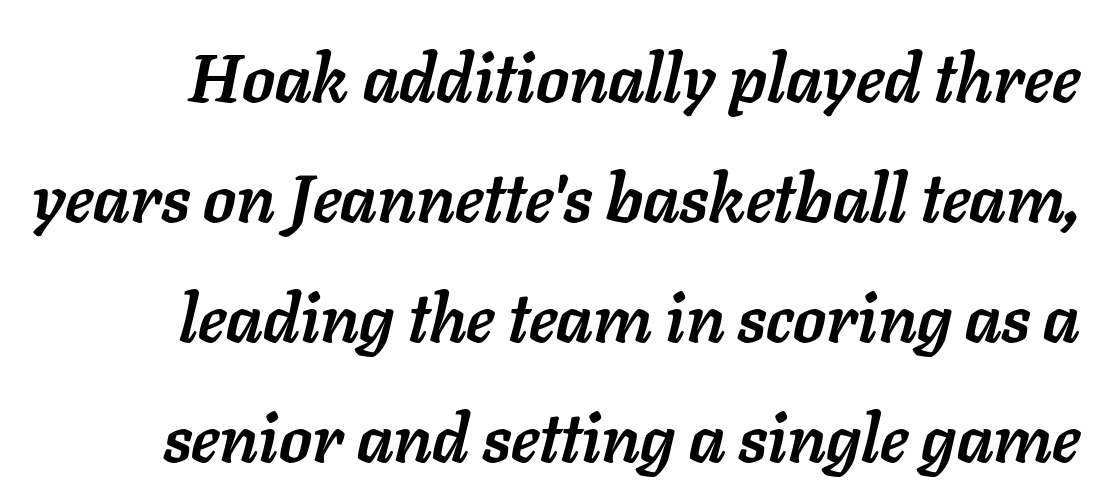
Q: Is the text bold? A: Yes.
Q: Is the text italic (slanted)? A: Yes, it leans right by about 11 degrees.
Q: Is the text underlined? A: No.
Q: How is the paragraph aligned? A: Right-aligned.
Q: Is the spacing between letters normal or unusually wide? A: Normal.
Q: Width (condensed, normal, or wide)? A: Normal.
Q: Stroke contrast? A: Low.
Q: x-height? A: Medium.
Q: Monospaced? A: No.
